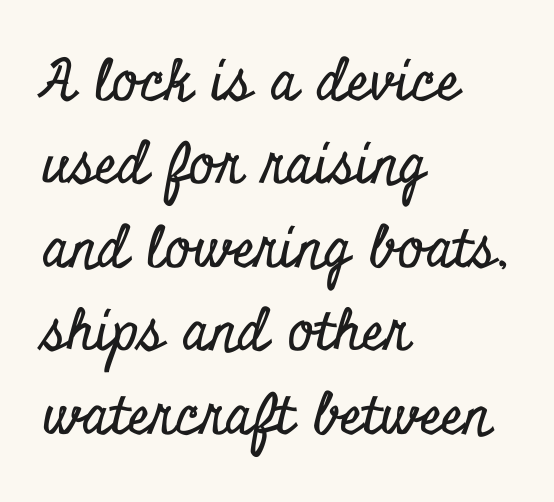
The passage shown stacks its lines at a standard gap. There is no visible air inserted between adjacent glyphs. Decoration check: the copy has no underline. This sample has the flowing, uneven cadence of proportional lettering.
